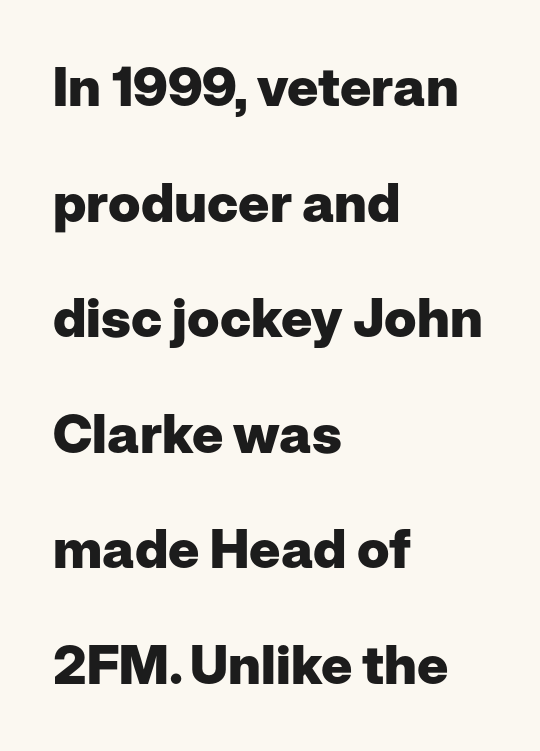
Q: Is the text bold? A: Yes.
Q: Is the text italic (slanted)? A: No, it is upright.
Q: Is the typeface a serif or a sans-serif typeface? A: Sans-serif.
Q: Is the text underlined? A: No.
Q: How is the paragraph aligned? A: Left-aligned.
Q: Is the spacing between letters normal or unusually wide? A: Normal.
Q: Is the spacing between lines tight, normal or loose? A: Loose.
Q: Width (condensed, normal, or wide)? A: Normal.
Q: Stroke contrast? A: Low.
Q: x-height? A: Medium.
Q: Monospaced? A: No.
